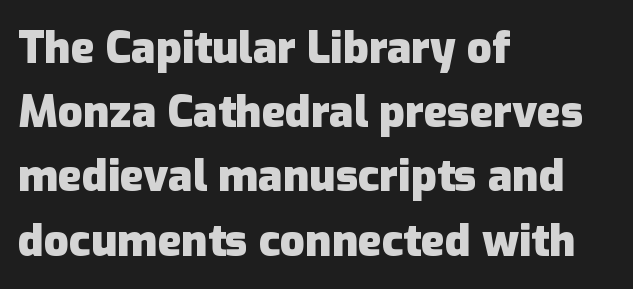
One-word summary of the alignment: left. Chunky letters — that's bold for sure. The lettering stays uniformly vertical, giving the passage a roman look. The face used here is proportionally spaced, like ordinary book or web type. Regarding leading, the lines here are spaced in the standard way.
